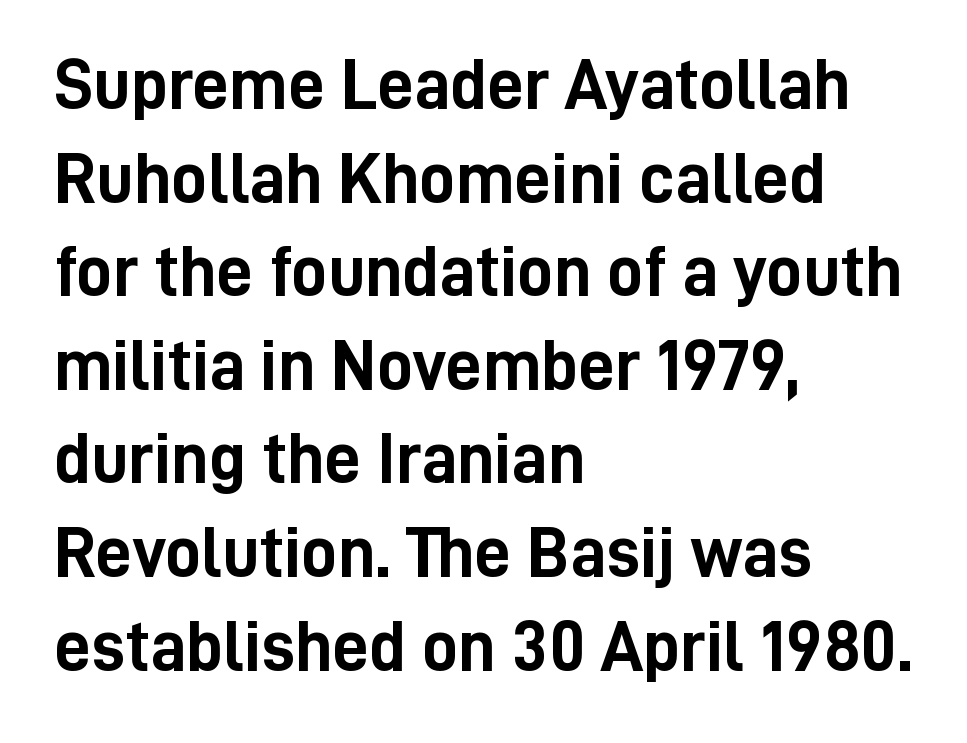
Unlike a traditional serif, this face leaves its strokes unadorned. Every stem runs plumb, perpendicular to the baseline. Vertical spacing — default. Pretty heavy lettering here — definitely bold. Short and long lines alike share a common starting point at left. Is this a fixed-width face? No — the glyphs have proportional, varying widths.
